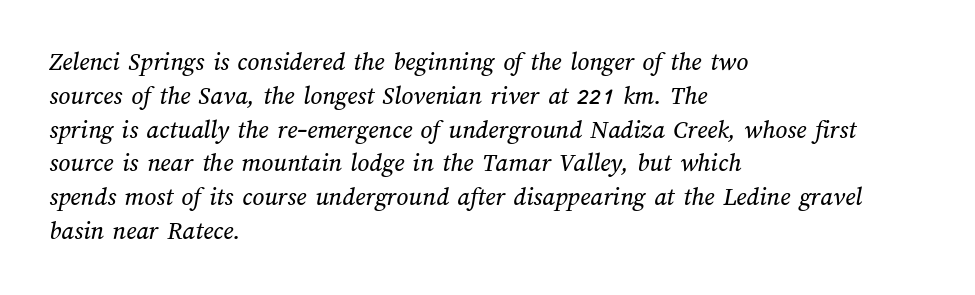
{"underline": "no", "align": "left", "line_spacing": "normal", "line_spacing_ratio": 1.3, "letter_spacing": "normal", "letter_spacing_em": 0.0, "glyph_px": 26}
